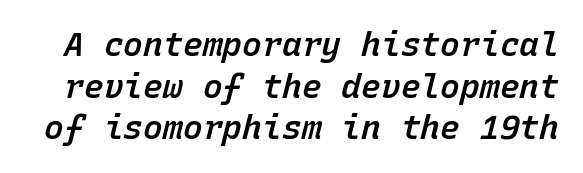
The image shows 33 px semibold type, italic (leaning right), monospaced; set normal line spacing (1.26x), normal letter spacing, not underlined; low stroke contrast and a medium x-height.
